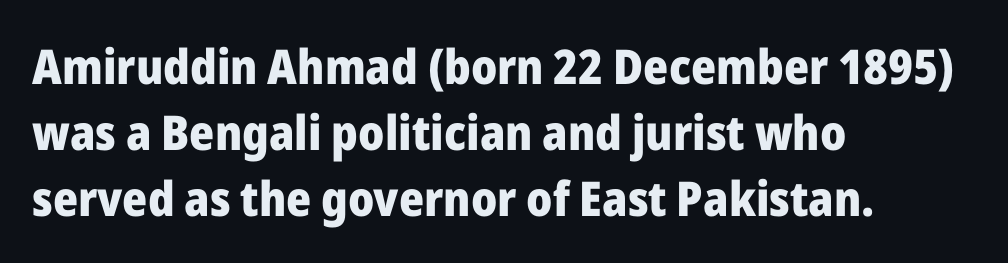
Q: Is the text bold? A: Yes.
Q: Is the text italic (slanted)? A: No, it is upright.
Q: Is the typeface a serif or a sans-serif typeface? A: Sans-serif.
Q: Is the text underlined? A: No.
Q: How is the paragraph aligned? A: Left-aligned.
Q: Is the spacing between letters normal or unusually wide? A: Normal.
Q: Is the spacing between lines tight, normal or loose? A: Normal.
Q: Width (condensed, normal, or wide)? A: Normal.
Q: Stroke contrast? A: Low.
Q: x-height? A: Medium.
Q: Monospaced? A: No.
